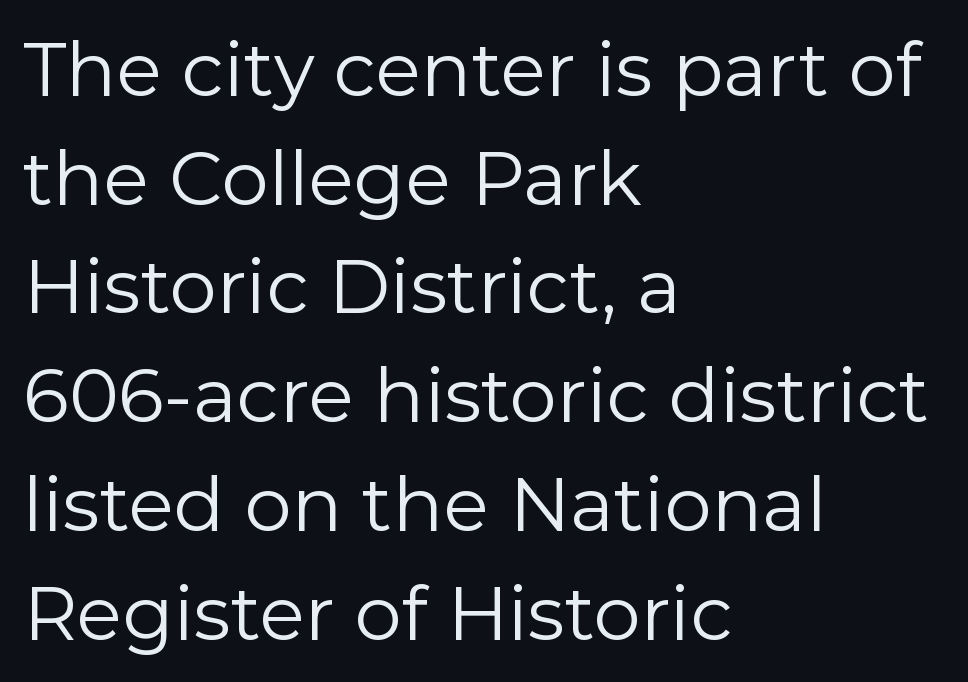
The image shows 75 px regular-weight sans-serif type, upright; set left-aligned, normal line spacing (1.45x), normal letter spacing, not underlined; a medium x-height.
